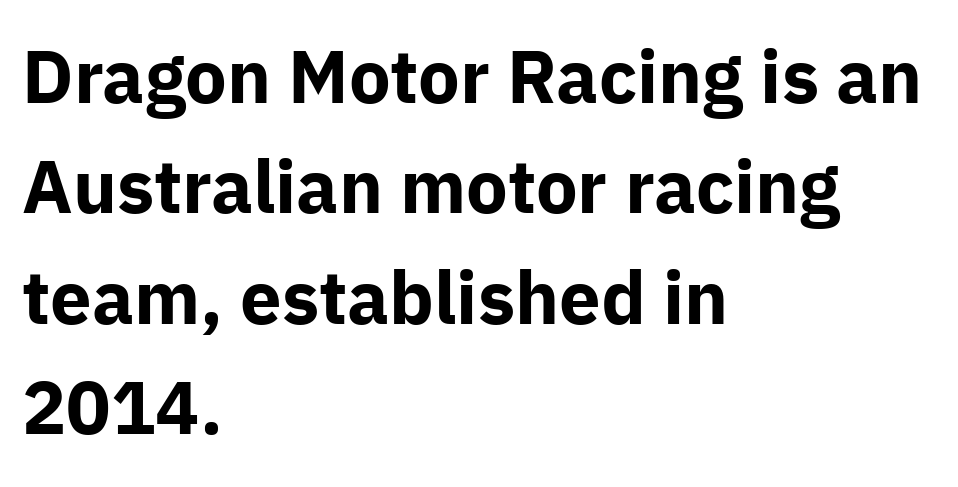
The image shows 74 px bold sans-serif type, upright; set left-aligned, normal line spacing (1.49x), normal letter spacing, not underlined; low stroke contrast and a medium x-height.
